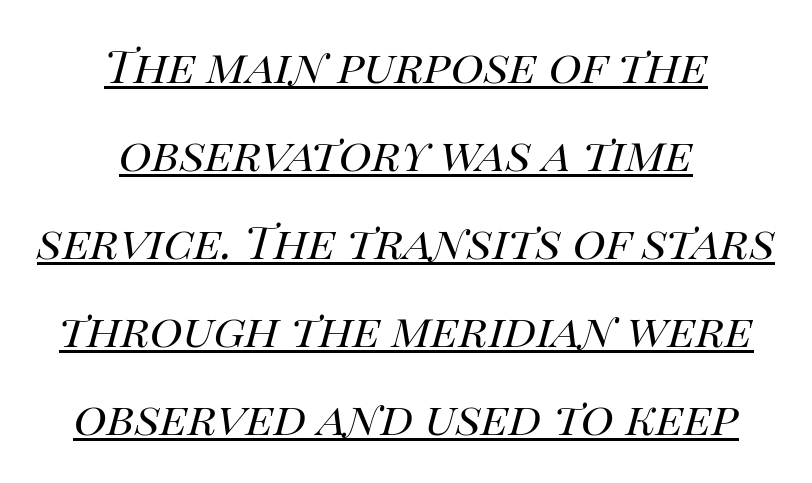
The image shows 56 px regular-weight type, italic (leaning right); set centered, normal line spacing (1.57x), normal letter spacing, underlined; high stroke contrast and a large x-height.
